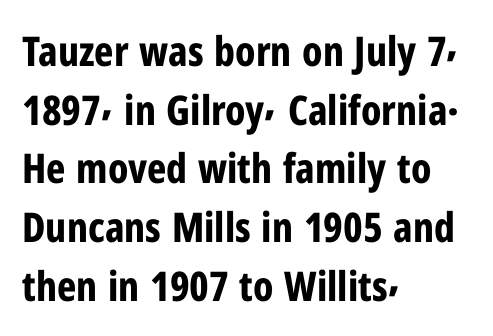
Every stem runs plumb, perpendicular to the baseline. Examine the stroke ends and you'll find no serifs. One glance says typical: line gaps are just what's usual. Does the copy run flush right? No — it runs flush left. Each word holds together tightly as a unit, with standard inter-letter gaps. The baseline area is clear.
